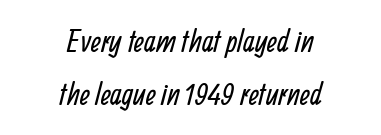
Think of a printed novel: that variable character pitch is what you see here. The text was rendered using a sans face with plain stroke endings. Is the stroke heavy? The answer is a plain regular-or-lighter. This sample is center-justified, so both line endings float freely. There is no visible air inserted between adjacent glyphs. Quick note: underline off.
